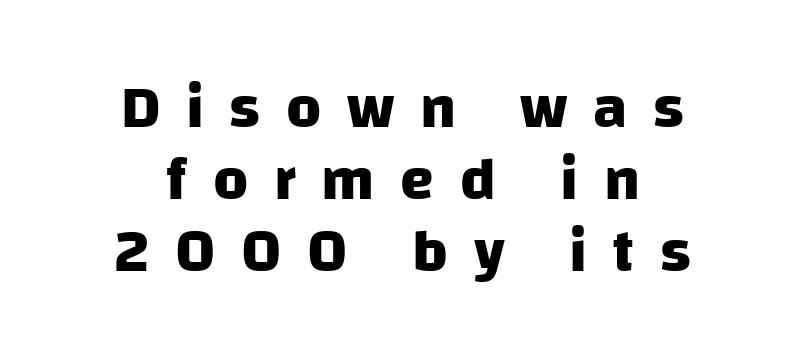
Q: Is the text bold? A: Yes.
Q: Is the typeface a serif or a sans-serif typeface? A: Sans-serif.
Q: Is the text underlined? A: No.
Q: How is the paragraph aligned? A: Centered.
Q: Is the spacing between letters normal or unusually wide? A: Unusually wide.
Q: Width (condensed, normal, or wide)? A: Normal.
Q: Stroke contrast? A: Low.
Q: x-height? A: Large.
Q: Monospaced? A: No.
